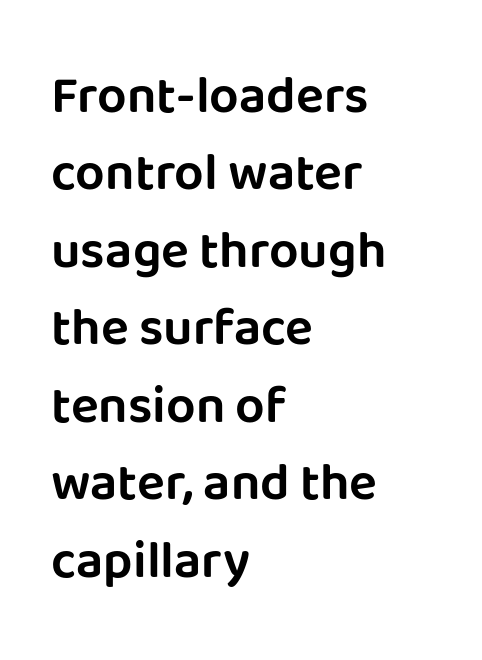
Q: Is the text italic (slanted)? A: No, it is upright.
Q: Is the typeface a serif or a sans-serif typeface? A: Sans-serif.
Q: Is the text underlined? A: No.
Q: How is the paragraph aligned? A: Left-aligned.
Q: Is the spacing between letters normal or unusually wide? A: Normal.
Q: Is the spacing between lines tight, normal or loose? A: Normal.
Q: Width (condensed, normal, or wide)? A: Normal.
Q: Stroke contrast? A: Low.
Q: x-height? A: Large.
Q: Monospaced? A: No.
